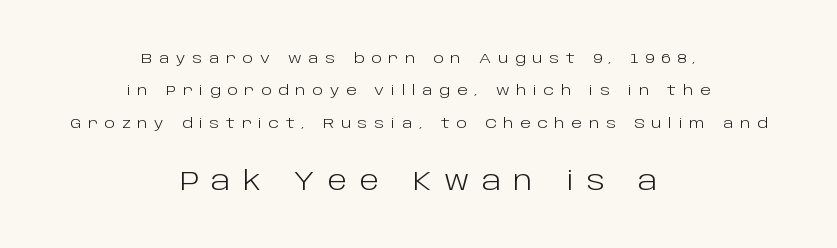
Q: Is the text bold? A: No.
Q: Is the text italic (slanted)? A: No, it is upright.
Q: Is the text underlined? A: No.
Q: How is the paragraph aligned? A: Centered.
Q: Is the spacing between letters normal or unusually wide? A: Unusually wide.
Q: Is the spacing between lines tight, normal or loose? A: Loose.
Q: Which block of text is set in a larger size, the first (top) or the second (bottom)? A: The second (bottom) one.
